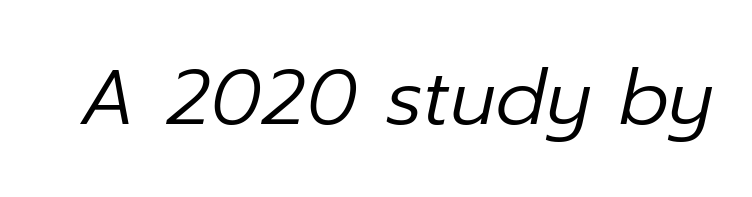
The image shows 77 px regular-weight type, italic (leaning right); set normal letter spacing, not underlined; low stroke contrast and a medium x-height.
